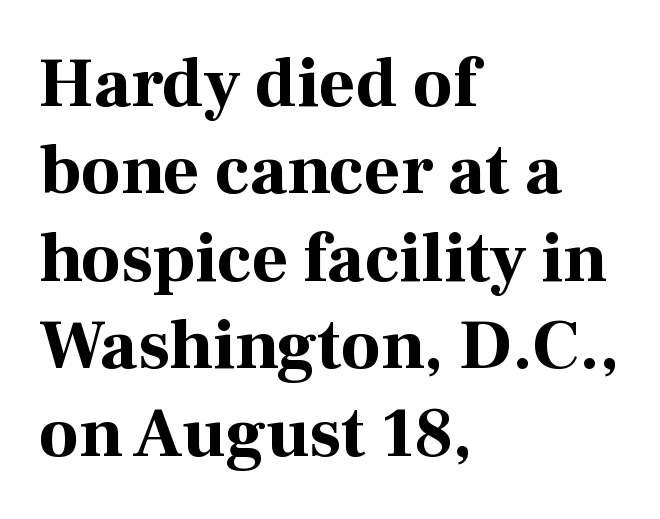
The image shows 70 px bold serif type, upright; set left-aligned, normal line spacing (1.25x), normal letter spacing, not underlined; high stroke contrast and a medium x-height.
